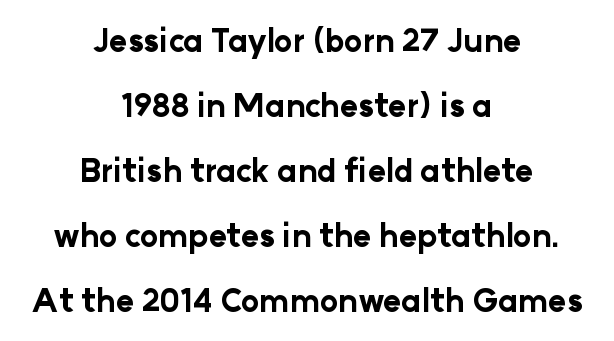
Unlike italic type, these characters show no tilt at all. Only glyphs here, with clear space below each row. Stroke terminals: plain, sans-serif. These lines stack symmetrically, like a column narrowing and widening about its center. Honestly, the letter spacing is just normal — you wouldn't notice it.
